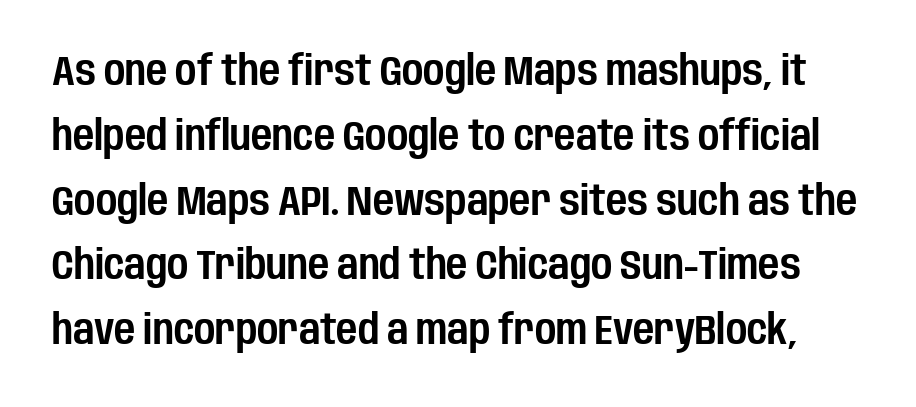
The image shows 41 px condensed sans-serif type, upright; set normal line spacing (1.58x), normal letter spacing, not underlined; low stroke contrast and a large x-height.
